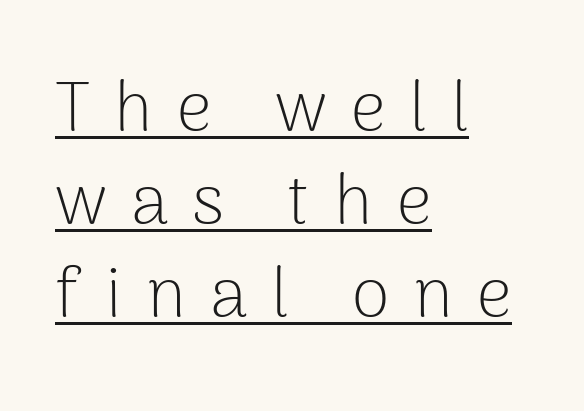
The image shows 69 px light sans-serif type, upright; set left-aligned, normal line spacing (1.35x), unusually wide letter spacing (+0.35 em), underlined; low stroke contrast and a medium x-height.
